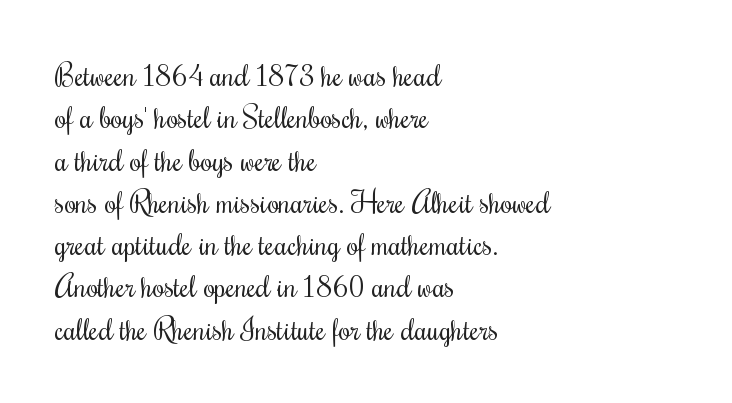
The image shows 30 px regular-weight, condensed serif type; set left-aligned, normal line spacing (1.41x), normal letter spacing, not underlined; medium stroke contrast and a small x-height.
